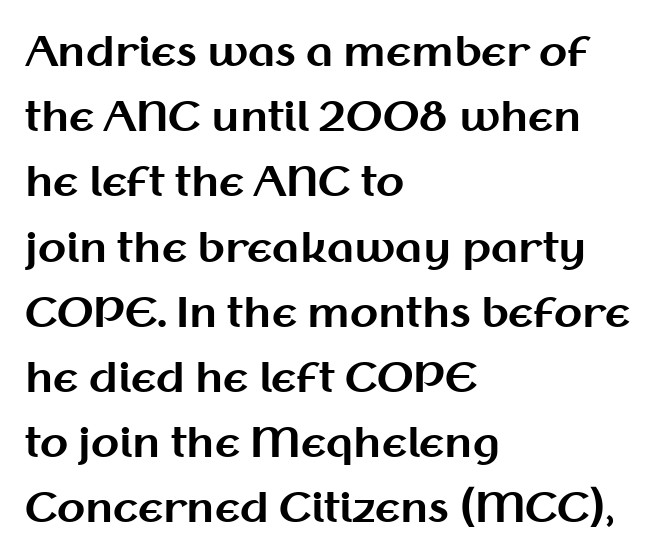
Q: Is the text bold? A: Yes.
Q: Is the text italic (slanted)? A: No, it is upright.
Q: Is the typeface a serif or a sans-serif typeface? A: Sans-serif.
Q: Is the text underlined? A: No.
Q: How is the paragraph aligned? A: Left-aligned.
Q: Is the spacing between letters normal or unusually wide? A: Normal.
Q: Is the spacing between lines tight, normal or loose? A: Normal.
Q: Width (condensed, normal, or wide)? A: Normal.
Q: Stroke contrast? A: Medium.
Q: x-height? A: Medium.
Q: Monospaced? A: No.
